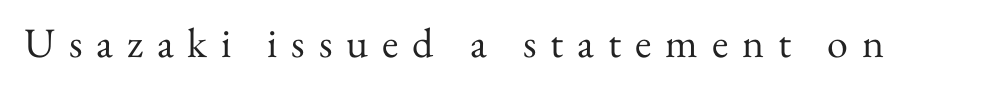
Q: Is the text bold? A: No.
Q: Is the text italic (slanted)? A: No, it is upright.
Q: Is the typeface a serif or a sans-serif typeface? A: Serif.
Q: Is the text underlined? A: No.
Q: Is the spacing between letters normal or unusually wide? A: Unusually wide.
Q: Width (condensed, normal, or wide)? A: Normal.
Q: Stroke contrast? A: Medium.
Q: x-height? A: Small.
Q: Monospaced? A: No.
